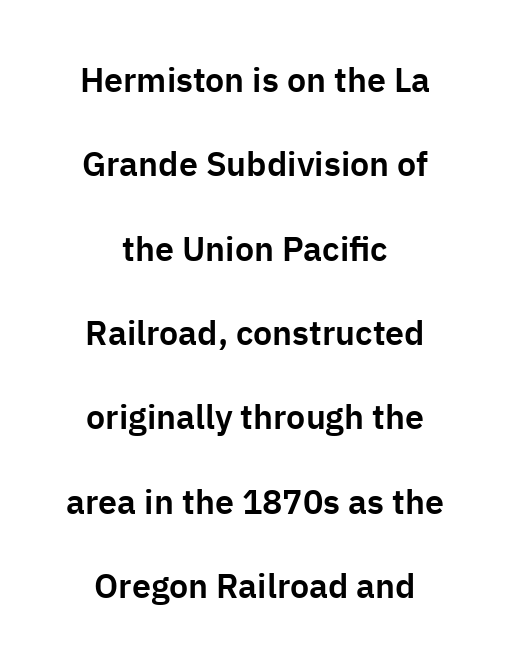
The face used here is rendered with its standard letterfit. The lettering stays uniformly vertical, giving the passage a roman look. The specimen omits any rule beneath the text block's lines. Letterform terminals end flat and unadorned throughout the passage. Leftover space on each line is divided equally before and after the words. Note the varied advance widths — an 'i' is clearly narrower than an 'm'.
